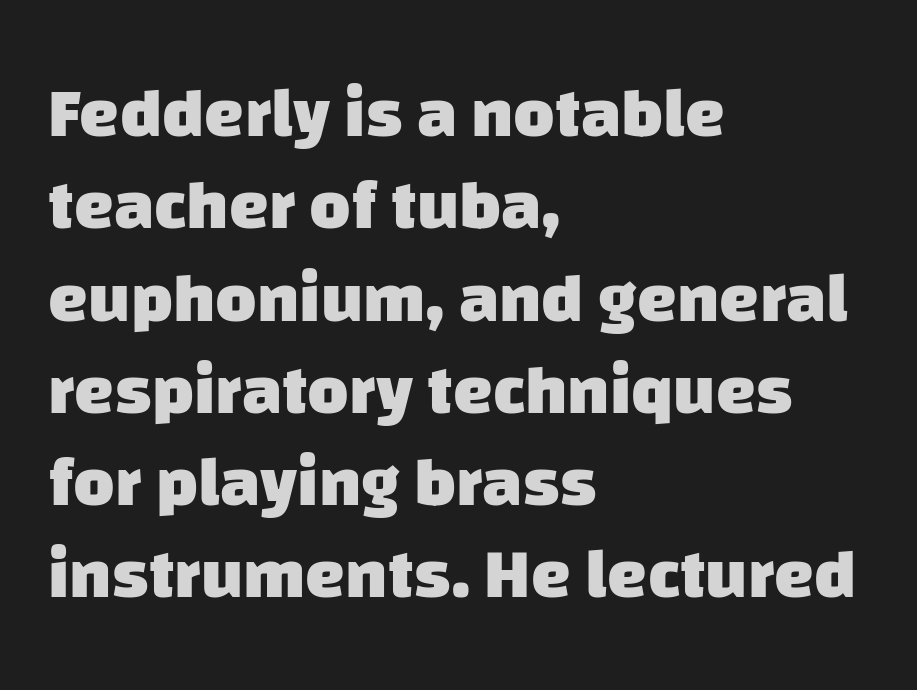
Q: Is the text bold? A: Yes.
Q: Is the typeface a serif or a sans-serif typeface? A: Sans-serif.
Q: Is the text underlined? A: No.
Q: How is the paragraph aligned? A: Left-aligned.
Q: Is the spacing between letters normal or unusually wide? A: Normal.
Q: Is the spacing between lines tight, normal or loose? A: Normal.
Q: Width (condensed, normal, or wide)? A: Normal.
Q: Stroke contrast? A: Low.
Q: x-height? A: Large.
Q: Monospaced? A: No.
